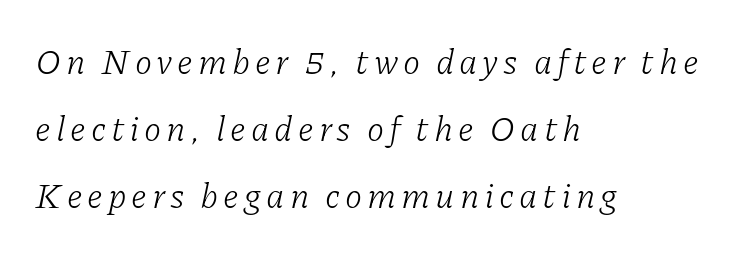
The image shows 35 px light serif type, italic (leaning right); set left-aligned, loose line spacing (1.91x), not underlined; low stroke contrast and a medium x-height.
